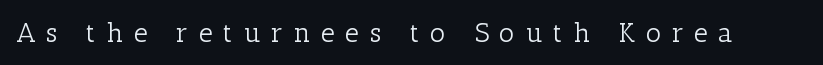
The image shows 27 px text type, upright; set unusually wide letter spacing (+0.39 em), not underlined.
